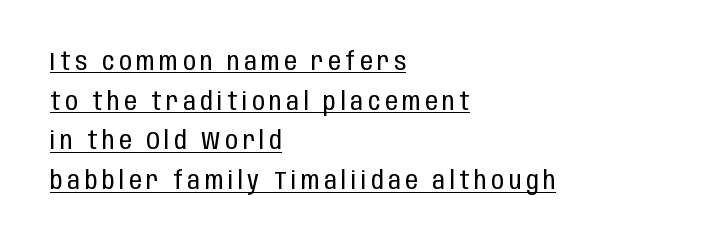
The image shows 25 px text type, upright; set left-aligned, normal line spacing (1.59x), underlined.
